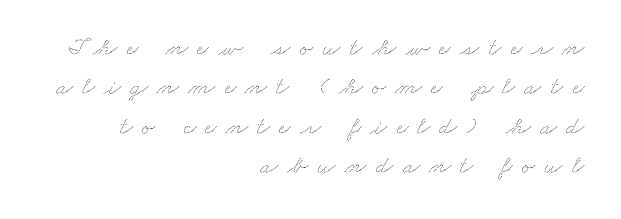
{"underline": "no", "align": "right", "line_spacing": "normal", "line_spacing_ratio": 1.58, "letter_spacing": "wide", "letter_spacing_em": 0.37, "glyph_px": 25}
